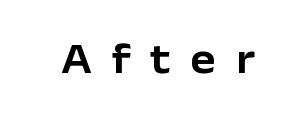
Q: Is the text italic (slanted)? A: No, it is upright.
Q: Is the typeface a serif or a sans-serif typeface? A: Sans-serif.
Q: Is the text underlined? A: No.
Q: Is the spacing between letters normal or unusually wide? A: Unusually wide.
Q: Width (condensed, normal, or wide)? A: Normal.
Q: Stroke contrast? A: Low.
Q: x-height? A: Medium.
Q: Monospaced? A: No.
